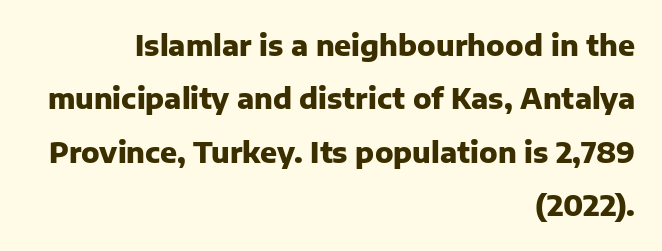
You can tell from the bare stems that sans-serif type was used. In terms of posture, this sample is upright. Is this a fixed-width face? No — the glyphs have proportional, varying widths. Airy leading. The glyphs are unaccompanied by any horizontal stroke below them.
